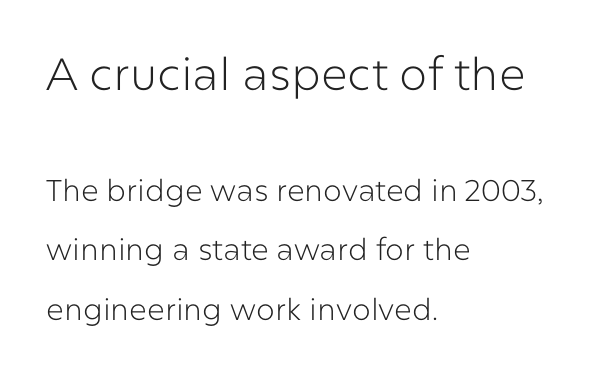
The image shows 45 px light sans-serif type, upright; set left-aligned, loose line spacing (1.98x), normal letter spacing, not underlined; the first (top) block is 1.5x larger; low stroke contrast and a medium x-height.
